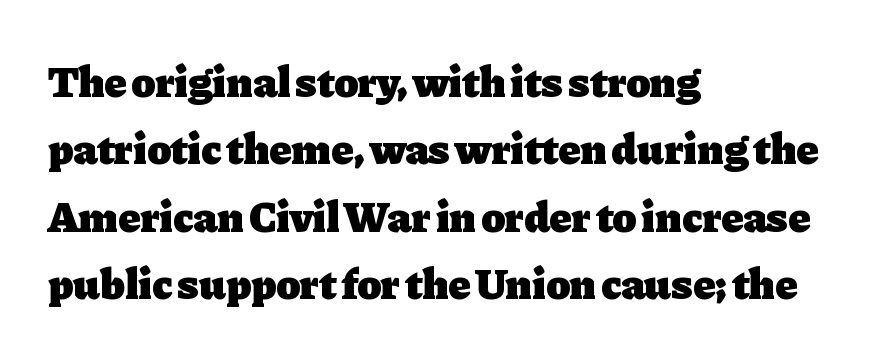
{"serif": "yes", "italic": "no", "bold": "yes", "weight": "heavy", "width": "normal", "stroke_contrast": "low", "x_height": "medium", "monospaced": "no", "underline": "no", "align": "left", "line_spacing": "normal", "line_spacing_ratio": 1.53, "letter_spacing": "normal", "letter_spacing_em": 0.0, "glyph_px": 44}
